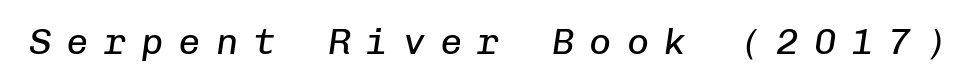
{"italic": "yes", "lean": "right", "slant_degrees": 8, "bold": "no", "weight": "regular", "width": "normal", "stroke_contrast": "low", "x_height": "medium", "monospaced": "yes", "underline": "no", "letter_spacing": "wide", "letter_spacing_em": 0.41, "glyph_px": 37}
